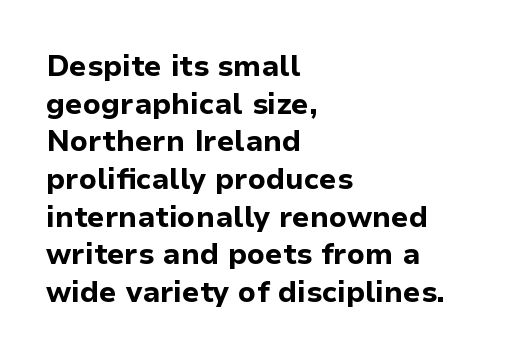
The image shows 29 px bold sans-serif type, upright; set left-aligned, normal line spacing (1.3x), normal letter spacing, not underlined; low stroke contrast and a medium x-height.
